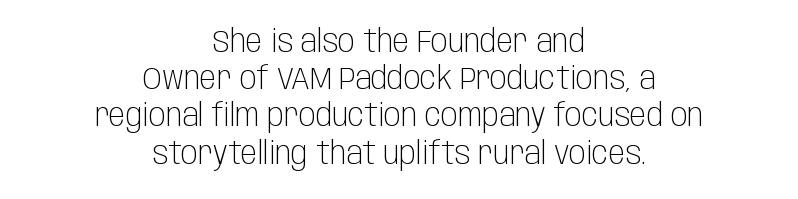
The image shows 31 px light, condensed sans-serif type, upright; set centered, line spacing 1.2x, normal letter spacing, not underlined; low stroke contrast and a large x-height.
